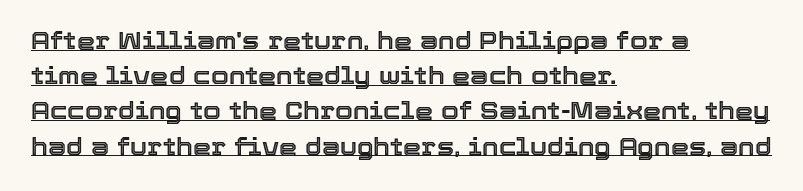
Q: Is the text italic (slanted)? A: No, it is upright.
Q: Is the text underlined? A: Yes.
Q: How is the paragraph aligned? A: Left-aligned.
Q: Is the spacing between letters normal or unusually wide? A: Normal.
Q: Is the spacing between lines tight, normal or loose? A: Normal.
